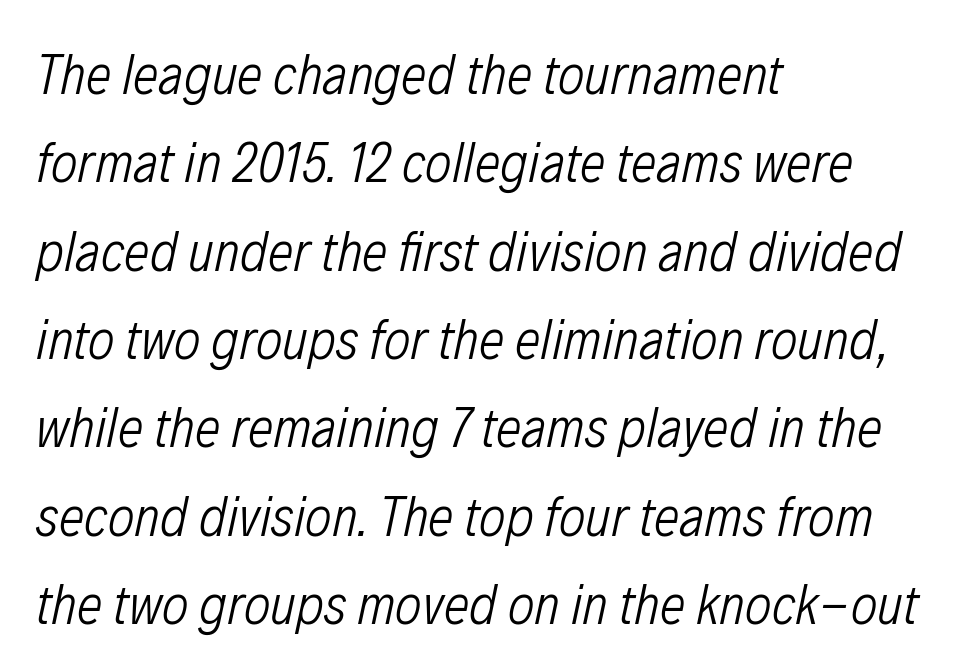
The image shows 57 px light, condensed type, italic (leaning right); set left-aligned, normal line spacing (1.55x), normal letter spacing, not underlined; low stroke contrast and a medium x-height.
